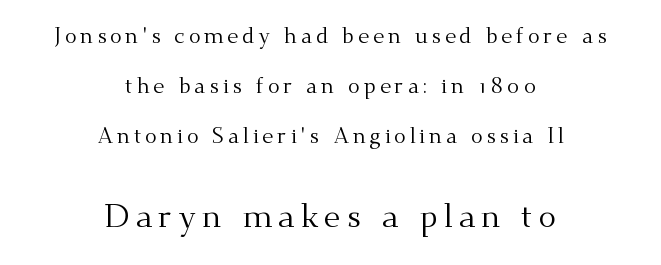
The type family on display is of the serif kind. The axis of the letterforms is exactly vertical. Horizontally, the lines are justified to the midpoint only. In this sample the second text group is rendered at the bigger scale.
